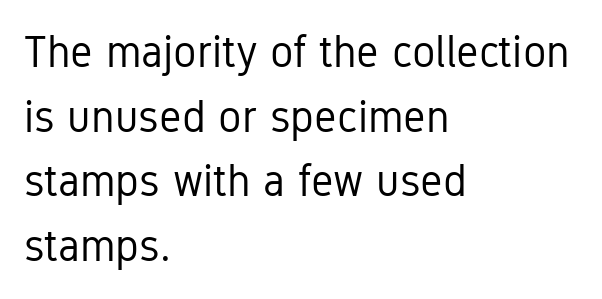
Stroke mass is kept to a normal reading level or below. Whoever set this chose a conventional vertical rhythm. Caption: standard tracking, unaltered. Does the copy run flush right? No — it runs flush left. If you drew a line through each stem, it would be perfectly vertical. Observe the absence of serifs on each vertical stroke in this sample.
